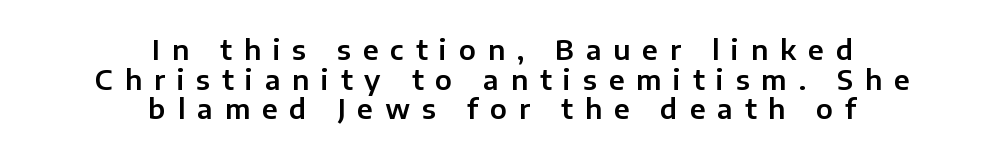
The tracking jumps out immediately: characters are airy and widely separated. You could barely slide anything between these rows. In terms of posture, this sample is upright. Clear beneath every line of the passage.
